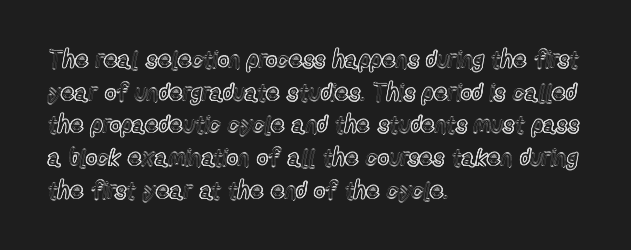
The vertical gap from one line to the next is medium. The rendering keeps characters at their native spacing. Bare-footed words on every line. In CSS terms this would be text-align: left.
